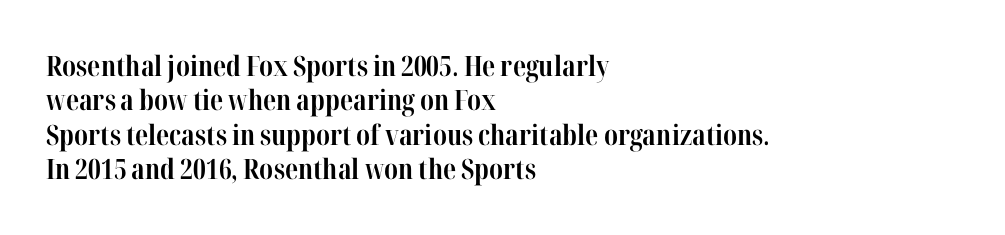
{"serif": "yes", "italic": "no", "bold": "yes", "weight": "bold", "width": "condensed", "stroke_contrast": "high", "x_height": "medium", "monospaced": "no", "underline": "no", "align": "left", "line_spacing_ratio": 1.23, "letter_spacing": "normal", "letter_spacing_em": 0.0, "glyph_px": 28}
